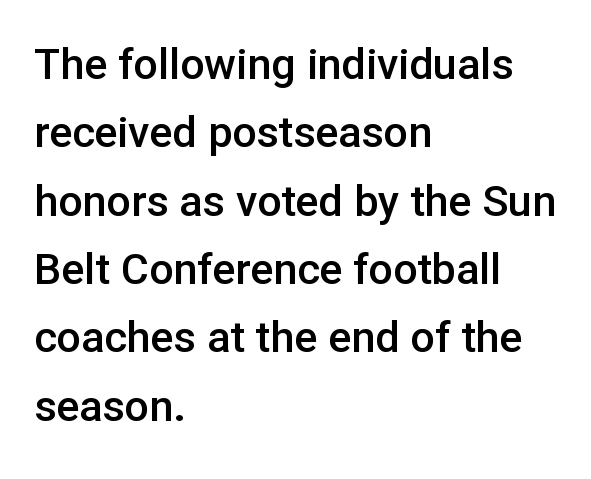
Whoever set this chose a conventional vertical rhythm. Stems and bowls a touch heavier than normal — semibold. The space beneath each line is pristine and unruled. Typographically, this falls in the sans-serif category. This is the regular roman posture of the typeface. How are the letters spaced? Ordinarily, with no added tracking.
